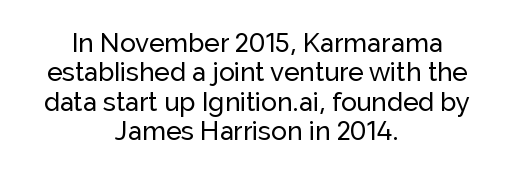
{"italic": "no", "underline": "no", "align": "center", "line_spacing": "tight", "line_spacing_ratio": 1.13, "letter_spacing": "normal", "letter_spacing_em": 0.0, "glyph_px": 26}
